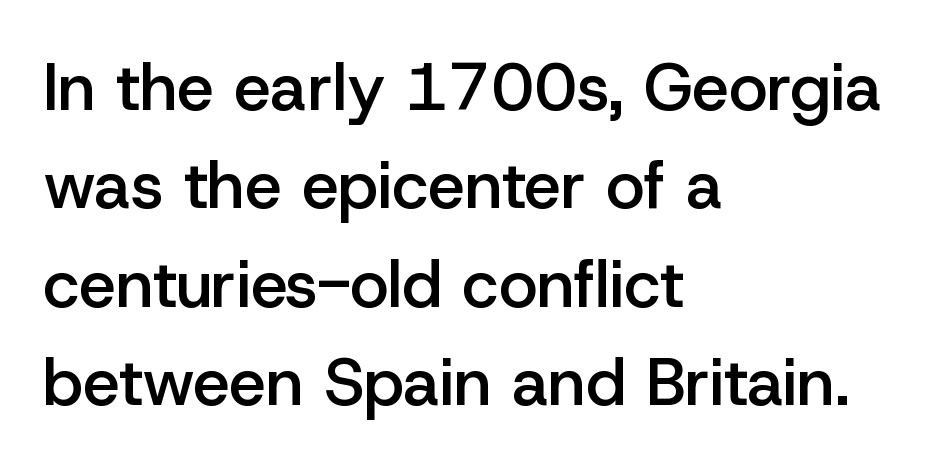
Q: Is the text bold? A: Semi-bold.
Q: Is the text italic (slanted)? A: No, it is upright.
Q: Is the typeface a serif or a sans-serif typeface? A: Sans-serif.
Q: Is the text underlined? A: No.
Q: How is the paragraph aligned? A: Left-aligned.
Q: Is the spacing between letters normal or unusually wide? A: Normal.
Q: Is the spacing between lines tight, normal or loose? A: Normal.
Q: Width (condensed, normal, or wide)? A: Normal.
Q: Stroke contrast? A: Low.
Q: x-height? A: Medium.
Q: Monospaced? A: No.
